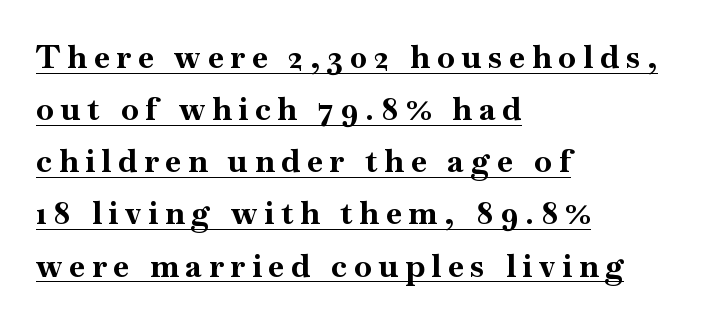
The image shows 32 px bold serif type, upright; set left-aligned, normal line spacing (1.63x), unusually wide letter spacing (+0.22 em), underlined; high stroke contrast and a small x-height.
